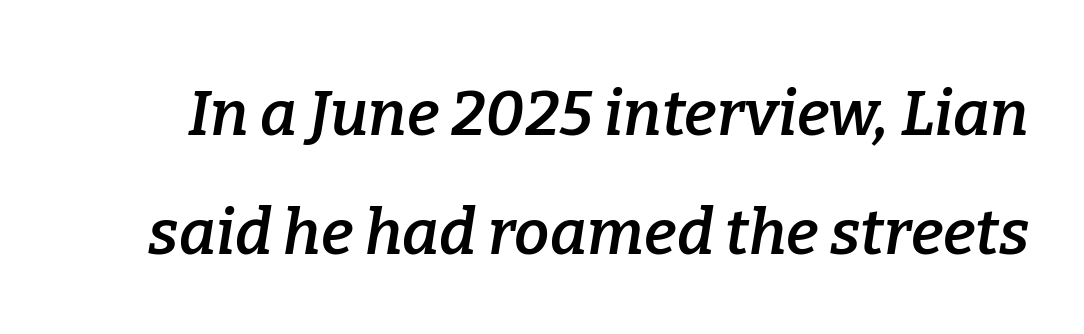
Q: Is the text bold? A: Semi-bold.
Q: Is the text italic (slanted)? A: Yes, it leans right by about 9 degrees.
Q: Is the typeface a serif or a sans-serif typeface? A: Serif.
Q: Is the text underlined? A: No.
Q: Is the spacing between letters normal or unusually wide? A: Normal.
Q: Width (condensed, normal, or wide)? A: Normal.
Q: Stroke contrast? A: Low.
Q: x-height? A: Medium.
Q: Monospaced? A: No.
